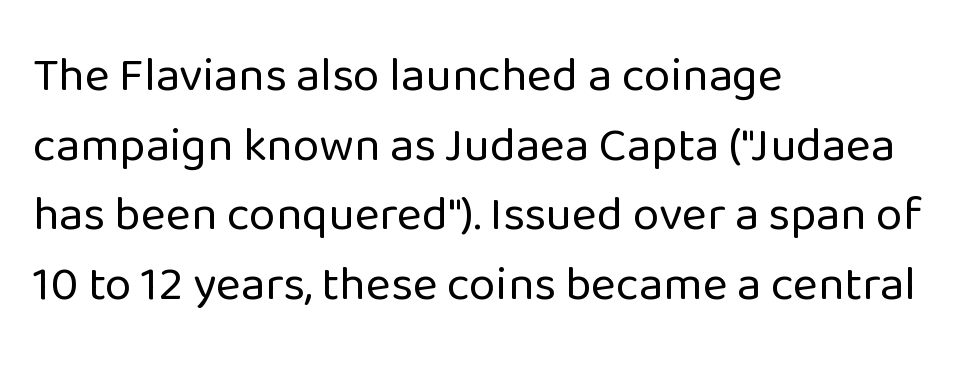
The image shows 48 px regular-weight sans-serif type, upright; set left-aligned, normal line spacing (1.45x), normal letter spacing, not underlined; low stroke contrast and a medium x-height.
